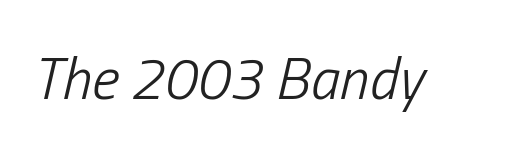
The image shows 59 px light, condensed type, italic (leaning right); set normal letter spacing, not underlined; low stroke contrast and a medium x-height.
